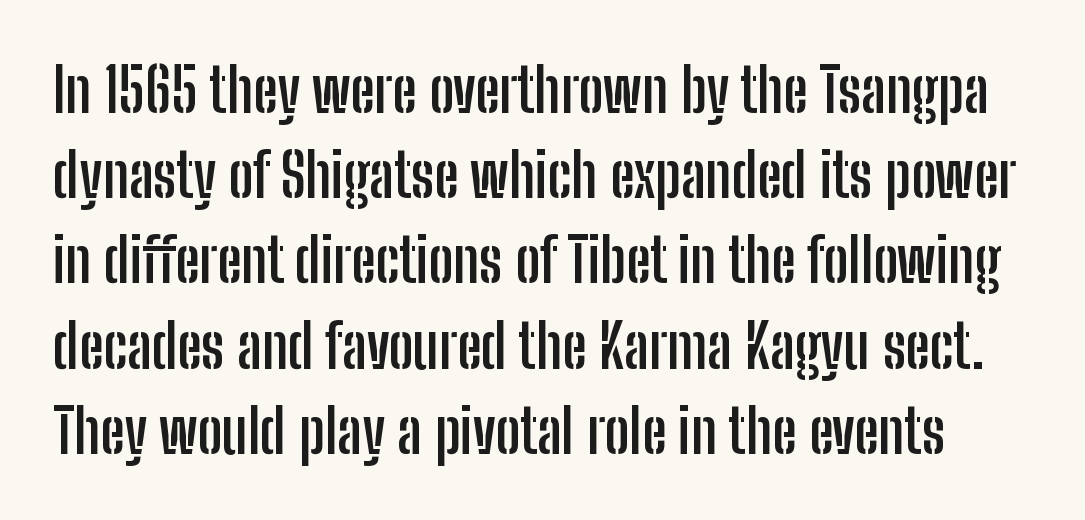
The image shows 60 px semibold, condensed sans-serif type, upright; set normal line spacing (1.42x), normal letter spacing, not underlined; low stroke contrast and a medium x-height.
